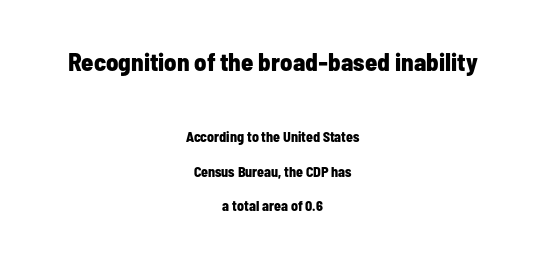
No italicization has been applied; the sample stays upright. Tracking here is standard; glyphs follow each other at the usual distance. On the weight axis this lands at bold, roughly 700. These lines are centered, leaving both edges ragged.
